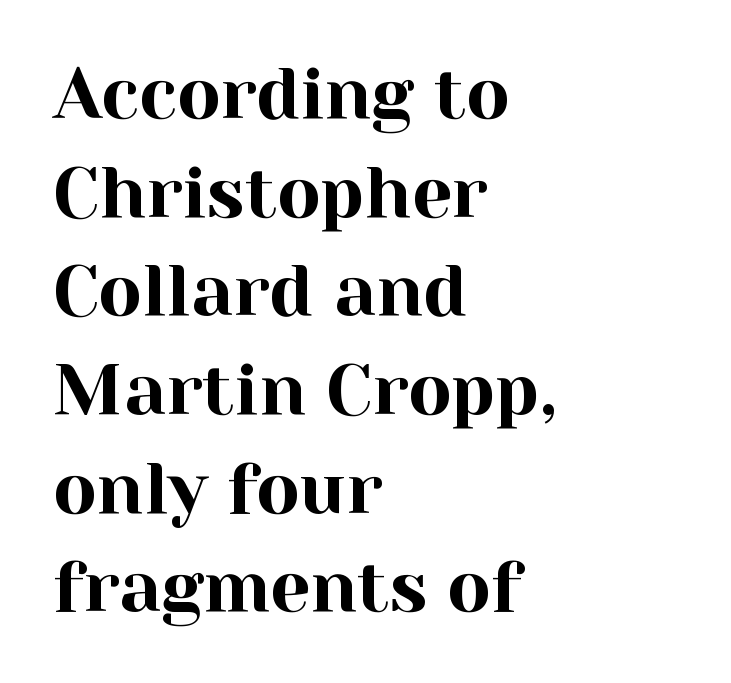
{"serif": "yes", "italic": "no", "width": "normal", "x_height": "medium", "monospaced": "no", "underline": "no", "align": "left", "line_spacing": "normal", "line_spacing_ratio": 1.39, "letter_spacing": "normal", "letter_spacing_em": 0.0, "glyph_px": 71}
